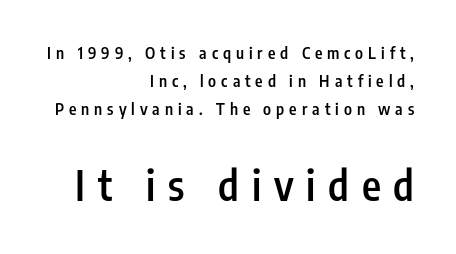
This sample uses a sans-serif face. Look at the glyph heights: the lower group is clearly the bigger setting. A fair bit of extra ink — the face is semibold, not bold. Only glyphs here, with clear space below each row. The letters are spread apart with noticeably loose tracking.
